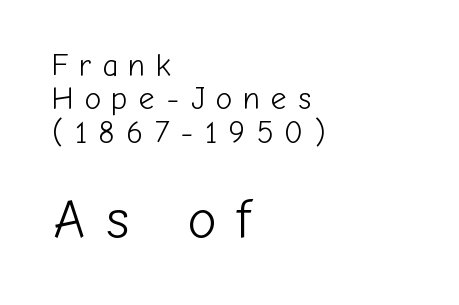
The image shows 55 px light sans-serif type, upright; set left-aligned, tight line spacing (1.08x), unusually wide letter spacing (+0.35 em), not underlined; the second (bottom) block is 1.77x larger; low stroke contrast and a medium x-height.
